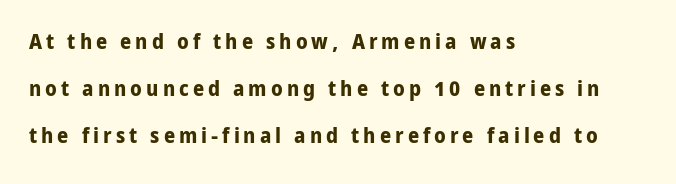
The image shows 22 px bold type, upright; set left-aligned, loose line spacing (2.14x), not underlined.
